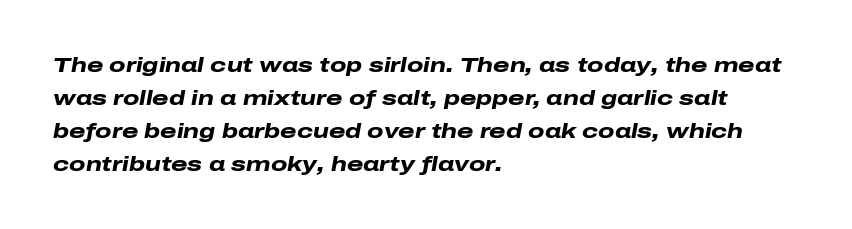
{"italic": "yes", "lean": "right", "slant_degrees": 10, "bold": "yes", "underline": "no", "align": "left", "line_spacing": "normal", "line_spacing_ratio": 1.57, "letter_spacing": "normal", "letter_spacing_em": 0.0, "glyph_px": 21}
